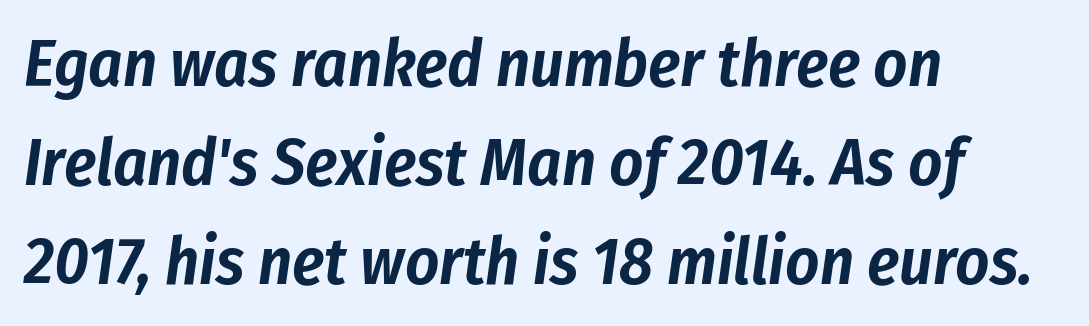
{"italic": "yes", "lean": "right", "slant_degrees": 8, "width": "condensed", "stroke_contrast": "low", "x_height": "medium", "monospaced": "no", "underline": "no", "align": "left", "line_spacing": "normal", "line_spacing_ratio": 1.5, "letter_spacing": "normal", "letter_spacing_em": 0.0, "glyph_px": 66}
